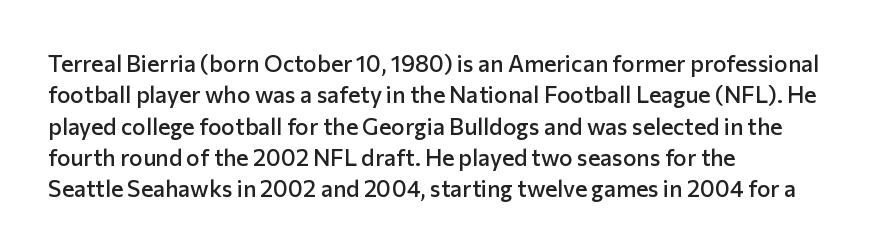
Type without underlining. Compared with an ordinary text face, these strokes are moderately heavier — a semibold. A typesetter would call this zero additional tracking. The vertical gap from one line to the next is medium.
